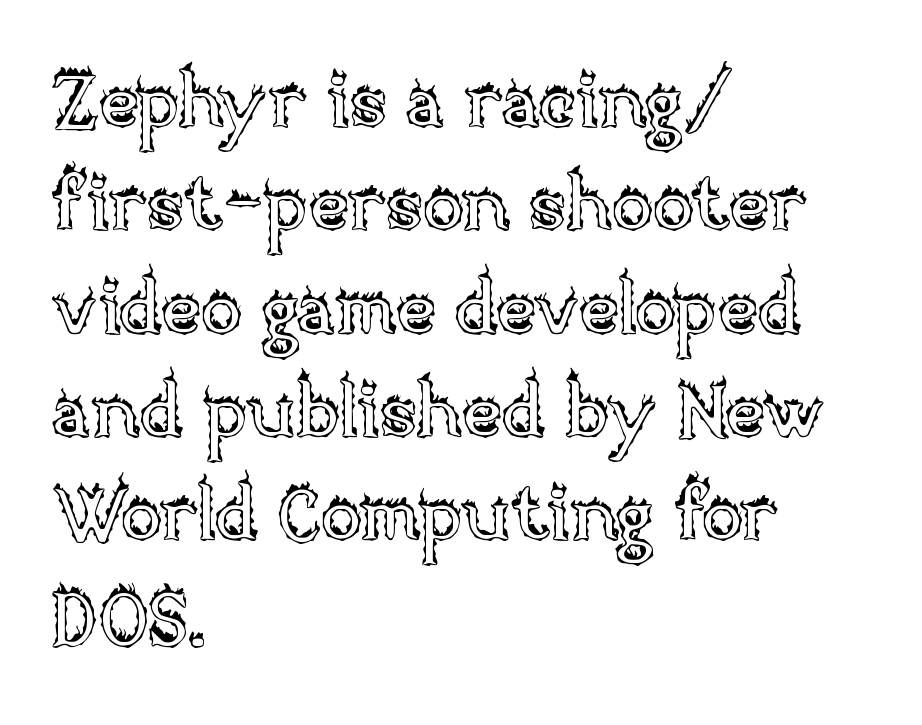
Reading down the block, your eye returns to a fixed left position each line. Descenders are the only things crossing below the line. Nope, not italic — everything's standing straight. The letters sit at their default tracking, neither squeezed nor spread. Interline gaps are of average width in this sample.
